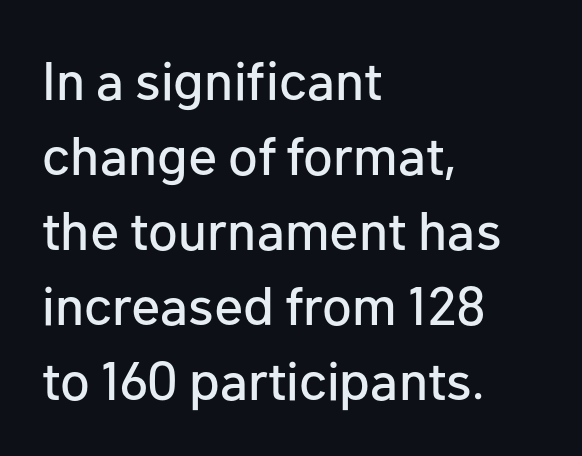
Q: Is the text italic (slanted)? A: No, it is upright.
Q: Is the typeface a serif or a sans-serif typeface? A: Sans-serif.
Q: Is the text underlined? A: No.
Q: How is the paragraph aligned? A: Left-aligned.
Q: Is the spacing between letters normal or unusually wide? A: Normal.
Q: Is the spacing between lines tight, normal or loose? A: Normal.
Q: Width (condensed, normal, or wide)? A: Normal.
Q: Stroke contrast? A: Low.
Q: x-height? A: Medium.
Q: Monospaced? A: No.
